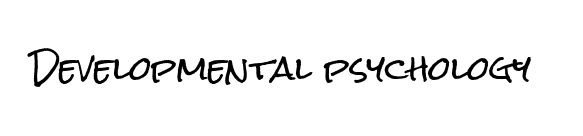
{"serif": "no", "italic": "no", "width": "condensed", "stroke_contrast": "low", "x_height": "medium", "monospaced": "no", "underline": "no", "letter_spacing": "normal", "letter_spacing_em": 0.0, "glyph_px": 32}
